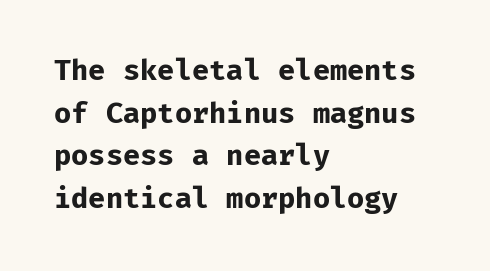
{"serif": "no", "italic": "no", "bold": "yes", "weight": "bold", "width": "normal", "stroke_contrast": "low", "x_height": "medium", "underline": "no", "align": "left", "line_spacing": "normal", "line_spacing_ratio": 1.52, "letter_spacing": "normal", "letter_spacing_em": 0.0, "glyph_px": 28}
